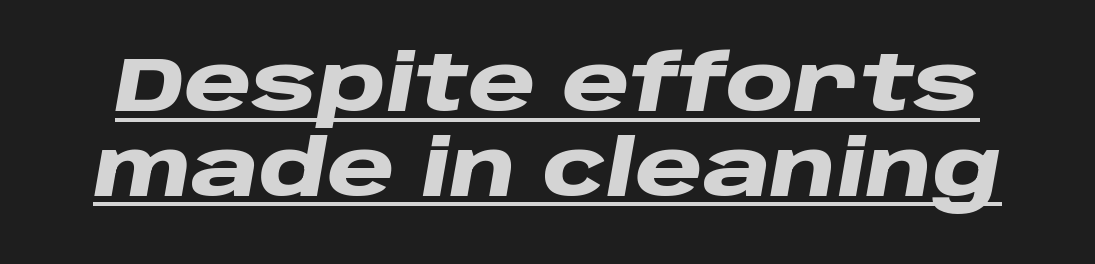
Q: Is the text bold? A: Yes.
Q: Is the text italic (slanted)? A: Yes, it leans right by about 10 degrees.
Q: Is the text underlined? A: Yes.
Q: Is the spacing between letters normal or unusually wide? A: Normal.
Q: Is the spacing between lines tight, normal or loose? A: Tight.
Q: Width (condensed, normal, or wide)? A: Wide.
Q: Stroke contrast? A: Low.
Q: x-height? A: Large.
Q: Monospaced? A: No.
